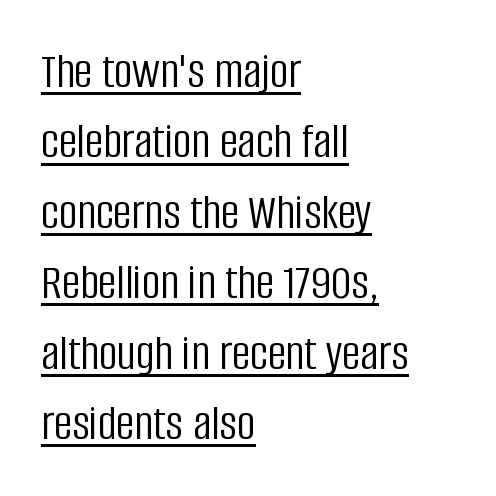
{"serif": "no", "italic": "no", "bold": "no", "weight": "light", "width": "condensed", "stroke_contrast": "low", "x_height": "large", "monospaced": "no", "underline": "yes", "align": "left", "line_spacing": "normal", "line_spacing_ratio": 1.38, "letter_spacing": "normal", "letter_spacing_em": 0.0, "glyph_px": 51}
